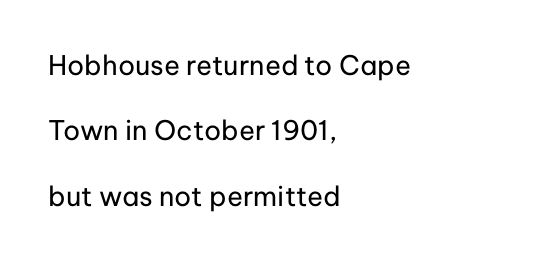
Q: Is the text bold? A: No.
Q: Is the text italic (slanted)? A: No, it is upright.
Q: Is the text underlined? A: No.
Q: How is the paragraph aligned? A: Left-aligned.
Q: Is the spacing between letters normal or unusually wide? A: Normal.
Q: Is the spacing between lines tight, normal or loose? A: Loose.
